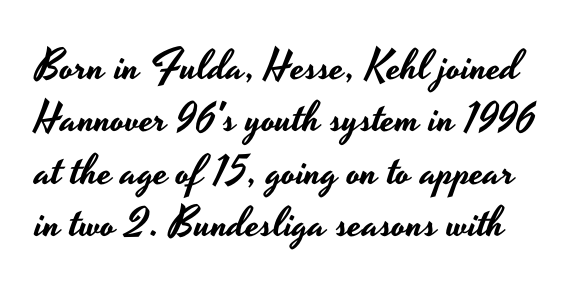
{"serif": "no", "width": "wide", "stroke_contrast": "low", "x_height": "small", "monospaced": "no", "underline": "no", "line_spacing": "normal", "line_spacing_ratio": 1.25, "letter_spacing": "normal", "letter_spacing_em": 0.0, "glyph_px": 42}
